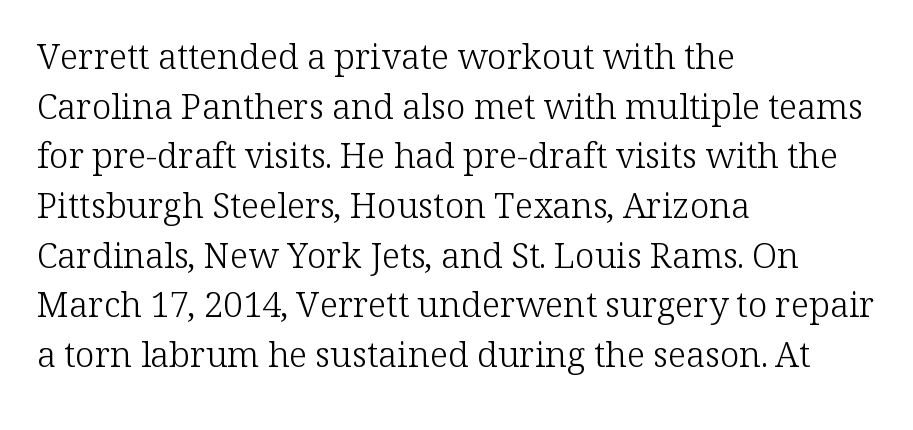
Q: Is the text bold? A: No.
Q: Is the text italic (slanted)? A: No, it is upright.
Q: Is the typeface a serif or a sans-serif typeface? A: Serif.
Q: Is the text underlined? A: No.
Q: How is the paragraph aligned? A: Left-aligned.
Q: Is the spacing between letters normal or unusually wide? A: Normal.
Q: Is the spacing between lines tight, normal or loose? A: Normal.
Q: Width (condensed, normal, or wide)? A: Normal.
Q: Stroke contrast? A: Low.
Q: x-height? A: Medium.
Q: Monospaced? A: No.
